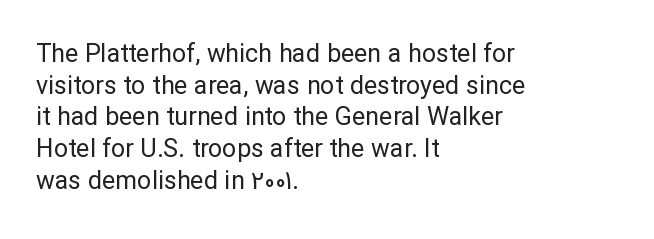
{"italic": "no", "bold": "no", "underline": "no", "align": "left", "line_spacing": "normal", "line_spacing_ratio": 1.27, "letter_spacing": "normal", "letter_spacing_em": 0.0, "glyph_px": 25}
